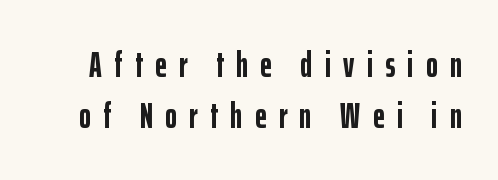
{"serif": "no", "italic": "no", "bold": "yes", "weight": "semibold", "width": "condensed", "stroke_contrast": "low", "x_height": "medium", "monospaced": "no", "underline": "no", "line_spacing": "normal", "line_spacing_ratio": 1.41, "letter_spacing": "wide", "letter_spacing_em": 0.34, "glyph_px": 36}
